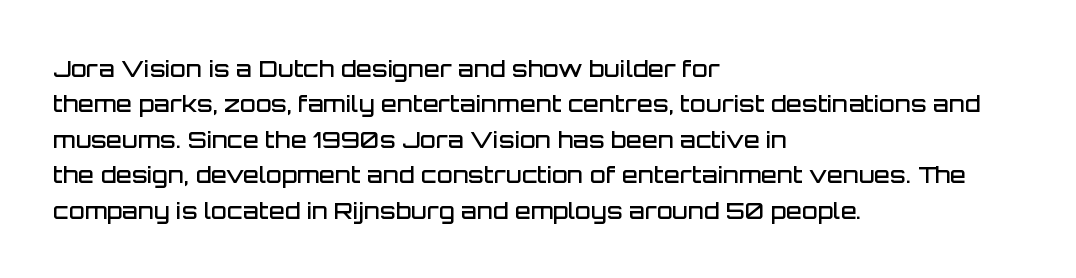
A bit beefed up — I'd call it semibold rather than bold. Upright lettering throughout. Students, observe: this is what conventionally led text looks like. The typesetter chose a ragged-right arrangement here. The rendering keeps characters at their native spacing. Only glyphs here, with clear space below each row.
